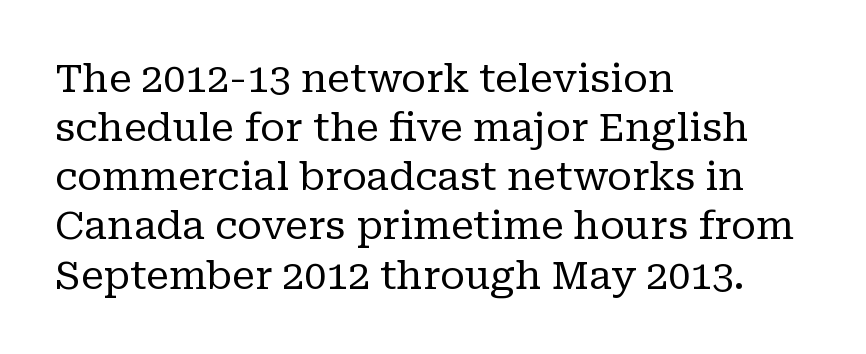
Q: Is the text bold? A: No.
Q: Is the text italic (slanted)? A: No, it is upright.
Q: Is the typeface a serif or a sans-serif typeface? A: Serif.
Q: Is the text underlined? A: No.
Q: How is the paragraph aligned? A: Left-aligned.
Q: Is the spacing between letters normal or unusually wide? A: Normal.
Q: Is the spacing between lines tight, normal or loose? A: Normal.
Q: Width (condensed, normal, or wide)? A: Normal.
Q: Stroke contrast? A: Low.
Q: x-height? A: Medium.
Q: Monospaced? A: No.
